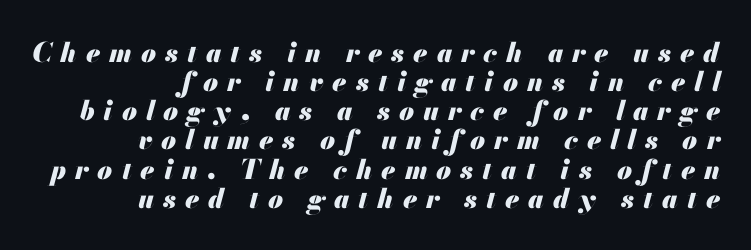
Does the lettering tilt? It does — this is italic. Display-style spreading of the glyphs; the letterfit is very open. Regarding leading, the lines here are crowded together. The strip under each line holds only bare page.
